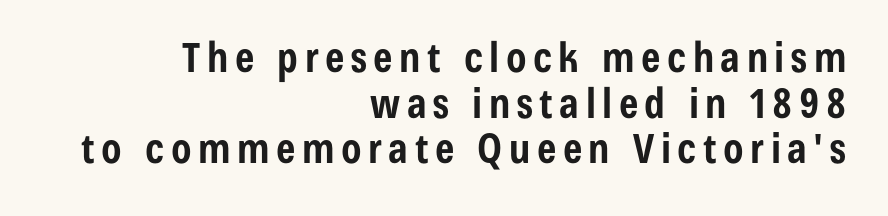
Designer's note — italics off, roman on. The passage shown stacks its lines with hardly any gap. The area under the type is left untouched. A typesetter would call this proportional, since set widths differ per character. The rendering anchors every line to the right-hand side. Check where the strokes stop: nothing finishes them off — pure sans.
